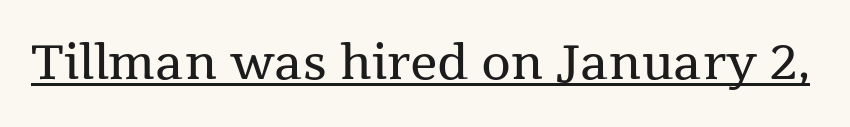
Q: Is the text bold? A: No.
Q: Is the text italic (slanted)? A: No, it is upright.
Q: Is the typeface a serif or a sans-serif typeface? A: Serif.
Q: Is the text underlined? A: Yes.
Q: Is the spacing between letters normal or unusually wide? A: Normal.
Q: Width (condensed, normal, or wide)? A: Normal.
Q: Stroke contrast? A: Medium.
Q: x-height? A: Medium.
Q: Monospaced? A: No.
